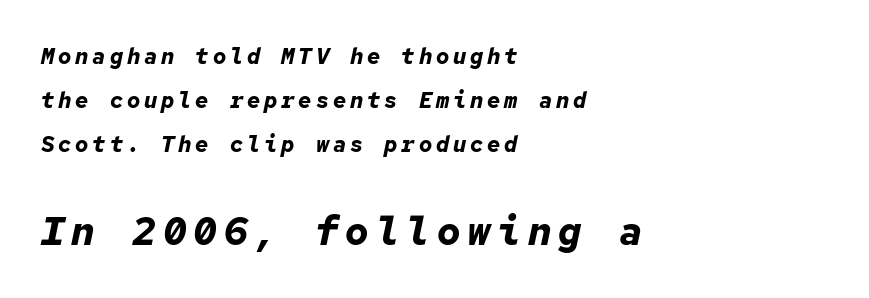
Q: Is the text bold? A: Yes.
Q: Is the text italic (slanted)? A: Yes, it leans right by about 12 degrees.
Q: Is the text underlined? A: No.
Q: How is the paragraph aligned? A: Left-aligned.
Q: Is the spacing between lines tight, normal or loose? A: Loose.
Q: Which block of text is set in a larger size, the first (top) or the second (bottom)? A: The second (bottom) one.
Q: Width (condensed, normal, or wide)? A: Normal.
Q: Stroke contrast? A: Low.
Q: x-height? A: Medium.
Q: Monospaced? A: Yes.
